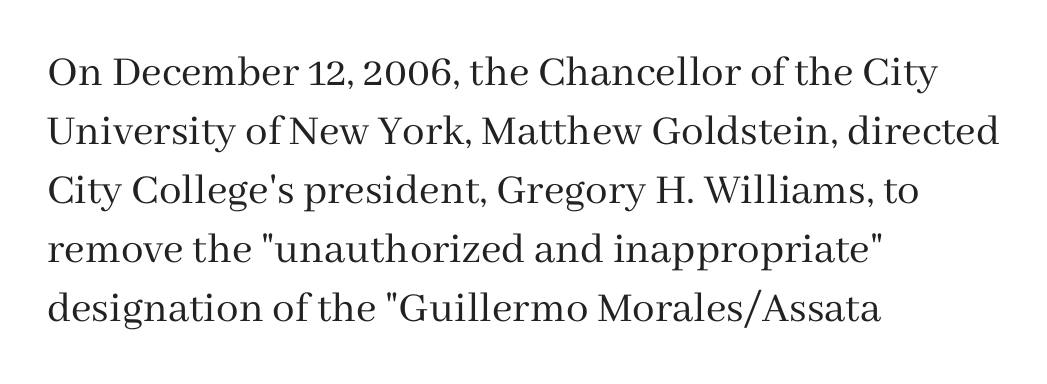
{"serif": "yes", "italic": "no", "bold": "no", "weight": "regular", "width": "normal", "stroke_contrast": "medium", "x_height": "medium", "monospaced": "no", "underline": "no", "align": "left", "line_spacing": "normal", "line_spacing_ratio": 1.31, "letter_spacing": "normal", "letter_spacing_em": 0.0, "glyph_px": 45}
